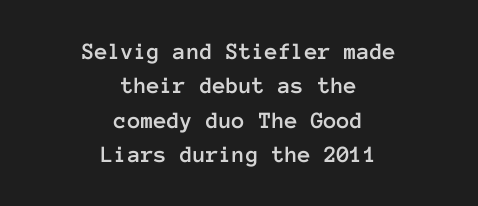
Q: Is the text italic (slanted)? A: No, it is upright.
Q: Is the text underlined? A: No.
Q: How is the paragraph aligned? A: Centered.
Q: Is the spacing between letters normal or unusually wide? A: Normal.
Q: Is the spacing between lines tight, normal or loose? A: Normal.
